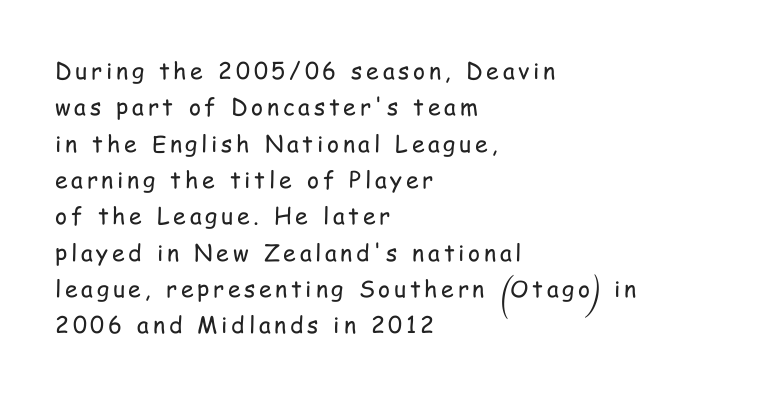
Notice how the passage keeps a crisp vertical edge on the left only. Is the stroke heavy? The answer is a plain regular-or-lighter. The zone under the glyphs is completely vacant. What's the leading like? Ordinary, nothing unusual. Style check: upright.
